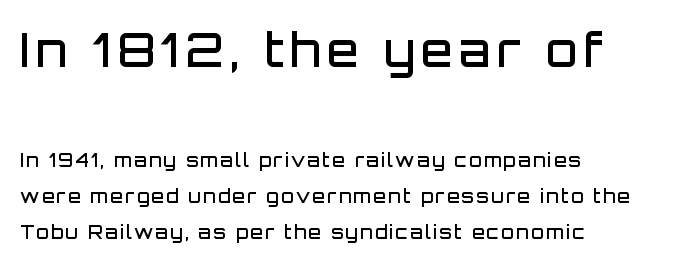
{"serif": "no", "italic": "no", "bold": "semi", "weight": "semibold", "width": "normal", "stroke_contrast": "low", "x_height": "large", "monospaced": "no", "underline": "no", "align": "left", "line_spacing": "loose", "line_spacing_ratio": 1.99, "larger_block": "first", "size_ratio": 2.56, "glyph_px": 46}
